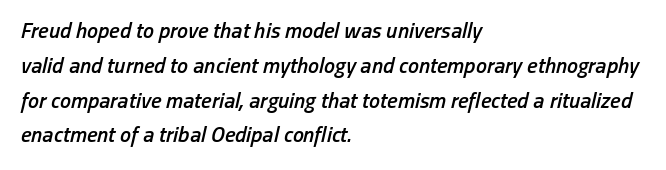
The image shows 22 px text type, italic (leaning right); set left-aligned, normal line spacing (1.58x), normal letter spacing, not underlined.
